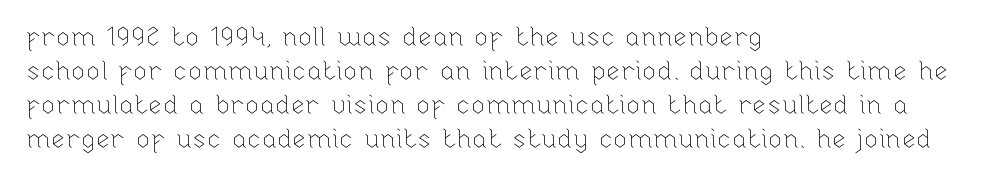
Q: Is the text bold? A: No.
Q: Is the text italic (slanted)? A: No, it is upright.
Q: Is the text underlined? A: No.
Q: How is the paragraph aligned? A: Left-aligned.
Q: Is the spacing between letters normal or unusually wide? A: Normal.
Q: Is the spacing between lines tight, normal or loose? A: Normal.
